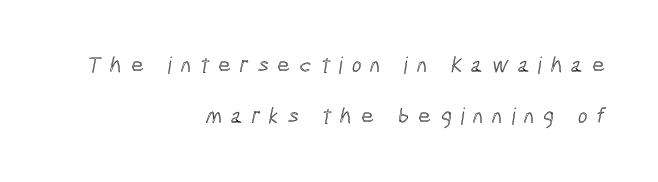
The image shows 23 px text type; set right-aligned, loose line spacing (2.23x), unusually wide letter spacing (+0.38 em), not underlined.
